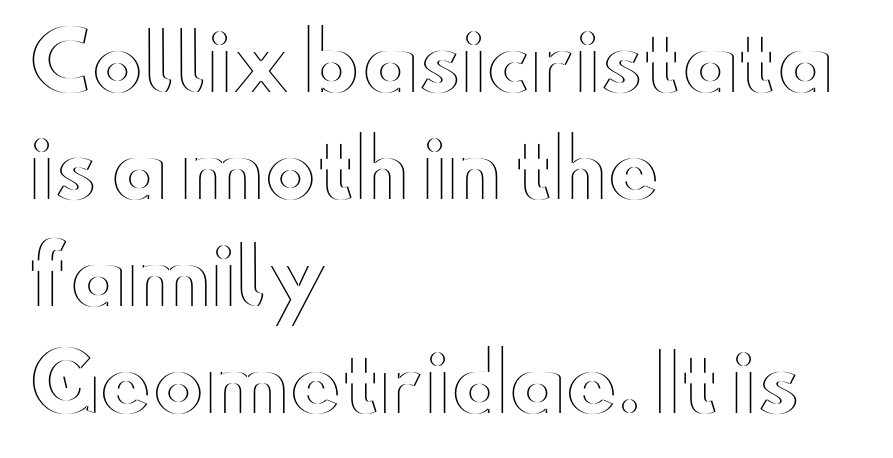
The image shows 78 px wide type, upright; set left-aligned, normal line spacing (1.37x), normal letter spacing, not underlined; a small x-height.
